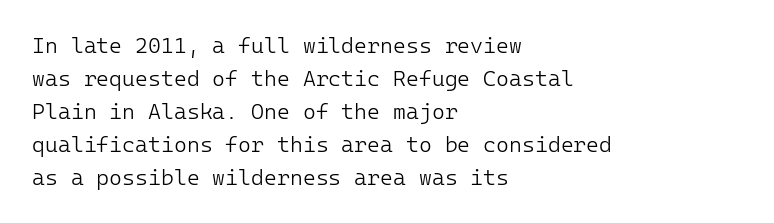
Q: Is the text bold? A: No.
Q: Is the text italic (slanted)? A: No, it is upright.
Q: Is the text underlined? A: No.
Q: How is the paragraph aligned? A: Left-aligned.
Q: Is the spacing between letters normal or unusually wide? A: Normal.
Q: Is the spacing between lines tight, normal or loose? A: Normal.
